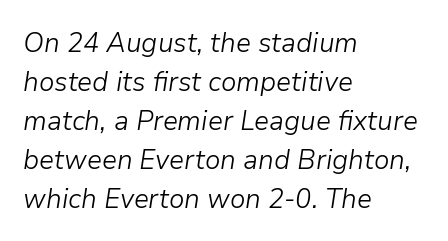
This reads as an unemphasized weight, regular at the heaviest. You could call the tracking neutral — neither tight nor loose. Beneath every word, the page is bare. This is oblique type, the kind used for emphasis or titles.
